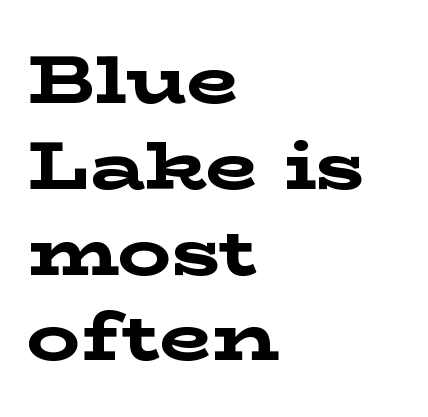
{"serif": "yes", "italic": "no", "bold": "yes", "weight": "bold", "width": "wide", "stroke_contrast": "low", "x_height": "medium", "monospaced": "no", "underline": "no", "align": "left", "line_spacing": "normal", "line_spacing_ratio": 1.28, "letter_spacing": "normal", "letter_spacing_em": 0.0, "glyph_px": 67}
